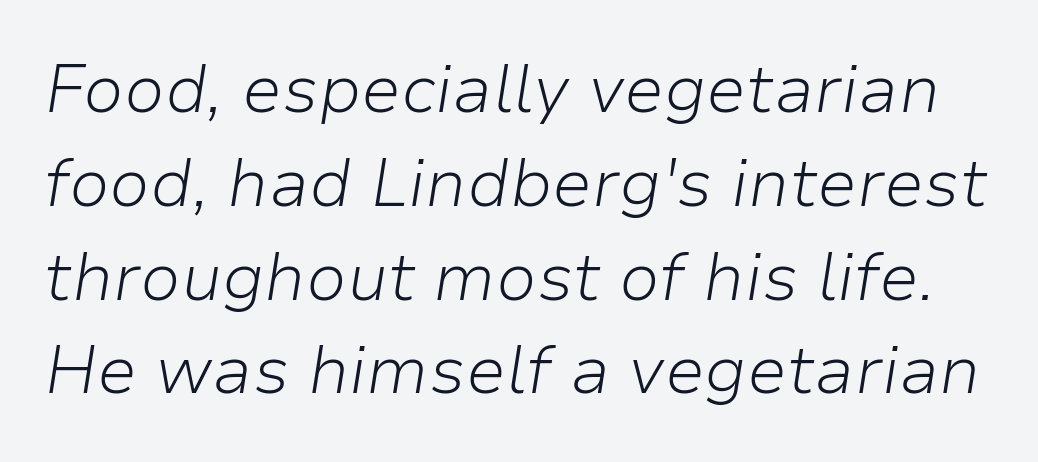
Has an underline been added? It has not. No extra ink here — the face is not bold. The typography opts for an oblique posture over an upright one. Character widths vary here, with narrow letters taking less room than wide ones. One glance says typical: line gaps are just what's usual.
